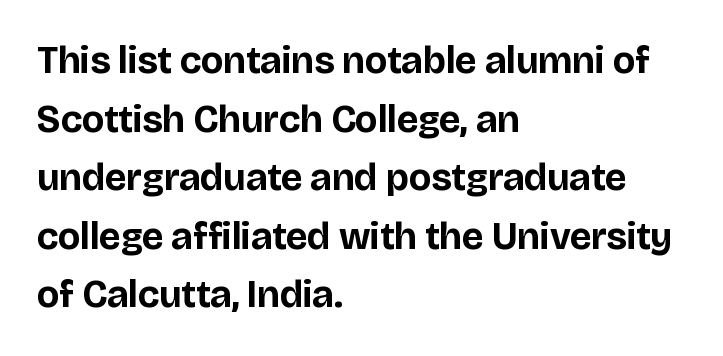
The image shows 38 px bold sans-serif type, upright; set left-aligned, normal line spacing (1.54x), normal letter spacing, not underlined; low stroke contrast and a large x-height.
